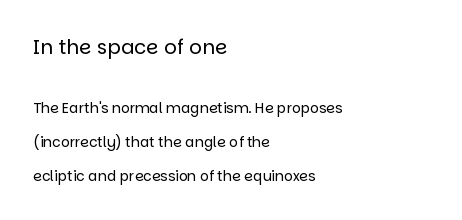
The image shows 20 px text type, upright; set left-aligned, loose line spacing (2.44x), normal letter spacing, not underlined; the first (top) block is 1.43x larger.
